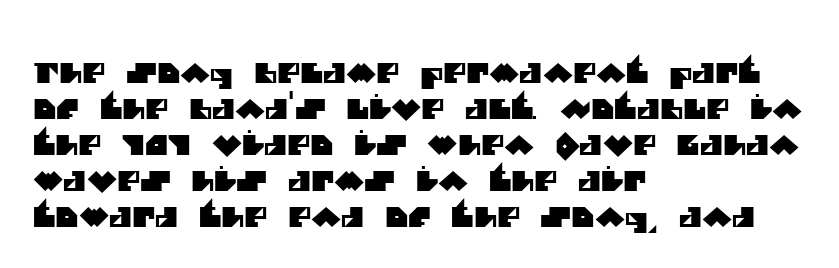
Q: Is the typeface a serif or a sans-serif typeface? A: Sans-serif.
Q: Is the text underlined? A: No.
Q: How is the paragraph aligned? A: Left-aligned.
Q: Is the spacing between letters normal or unusually wide? A: Normal.
Q: Is the spacing between lines tight, normal or loose? A: Normal.
Q: Width (condensed, normal, or wide)? A: Normal.
Q: Stroke contrast? A: Medium.
Q: x-height? A: Large.
Q: Monospaced? A: No.
